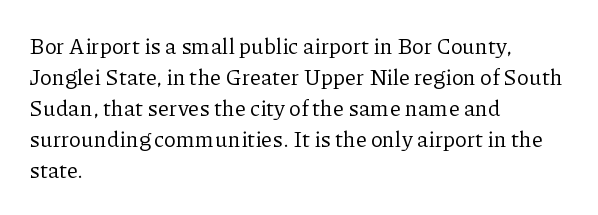
Q: Is the text bold? A: No.
Q: Is the text italic (slanted)? A: No, it is upright.
Q: Is the text underlined? A: No.
Q: How is the paragraph aligned? A: Left-aligned.
Q: Is the spacing between letters normal or unusually wide? A: Normal.
Q: Is the spacing between lines tight, normal or loose? A: Normal.
